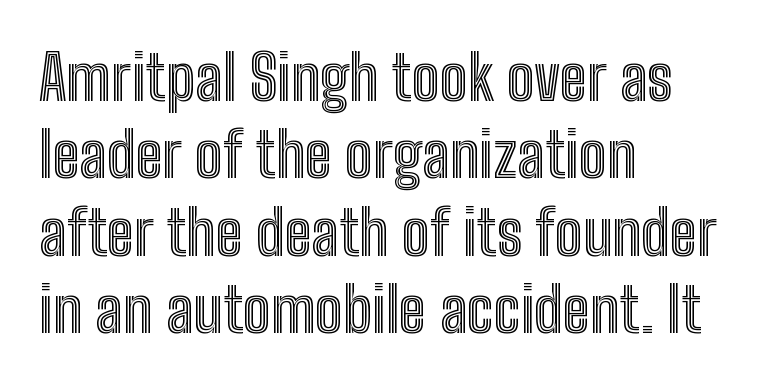
{"italic": "no", "width": "condensed", "x_height": "medium", "monospaced": "no", "underline": "no", "align": "left", "line_spacing": "normal", "line_spacing_ratio": 1.25, "letter_spacing": "normal", "letter_spacing_em": 0.0, "glyph_px": 62}
